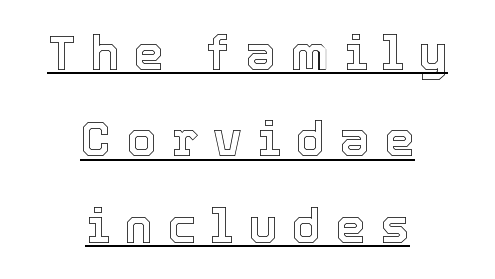
The passage shown is typed in a proportional face where columns would drift. Observe the wide spacing: letters keep a clear distance from each other. Layout note: lines centered. The type sits square on the baseline with zero lean.
